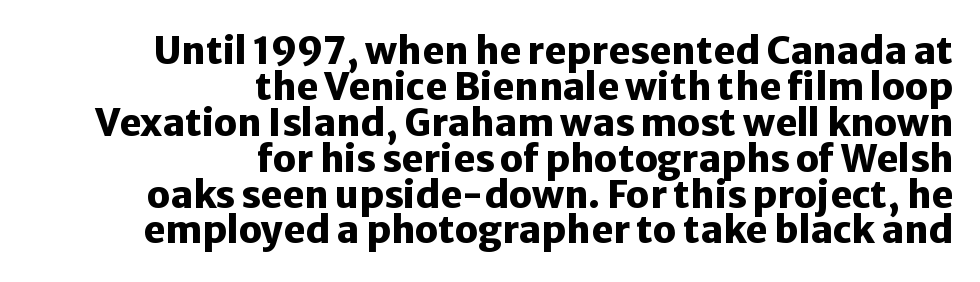
Q: Is the text bold? A: Yes.
Q: Is the text italic (slanted)? A: No, it is upright.
Q: Is the typeface a serif or a sans-serif typeface? A: Sans-serif.
Q: Is the text underlined? A: No.
Q: How is the paragraph aligned? A: Right-aligned.
Q: Is the spacing between letters normal or unusually wide? A: Normal.
Q: Is the spacing between lines tight, normal or loose? A: Tight.
Q: Width (condensed, normal, or wide)? A: Normal.
Q: Stroke contrast? A: Low.
Q: x-height? A: Medium.
Q: Monospaced? A: No.
